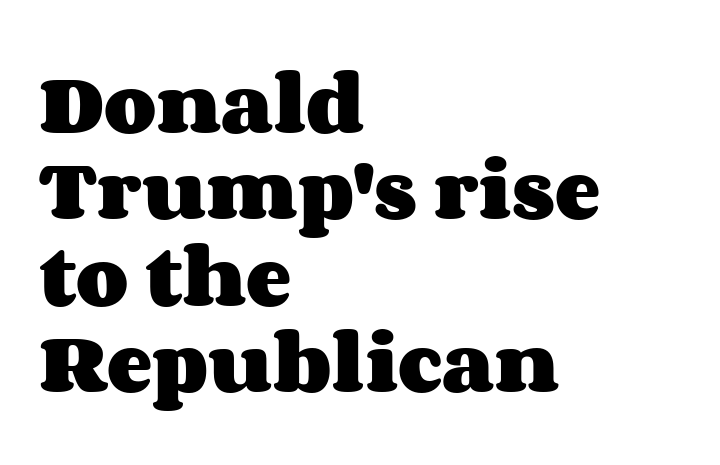
The face used here has the dense, thick strokes of a bold. Bare-footed words on every line. Note the varied advance widths — an 'i' is clearly narrower than an 'm'. These lines are set flush left with a ragged right edge.
